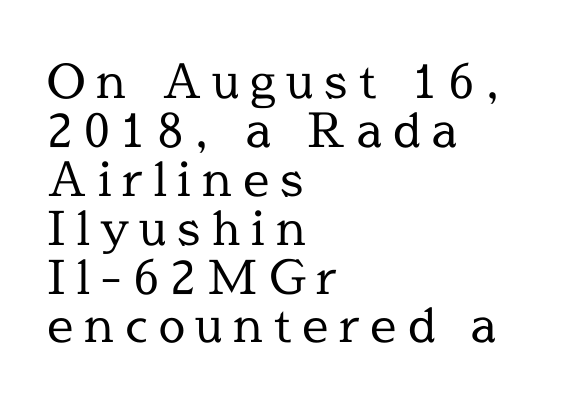
The image shows 47 px regular-weight serif type, upright; set left-aligned, tight line spacing (1.04x), unusually wide letter spacing (+0.23 em), not underlined; a medium x-height.
